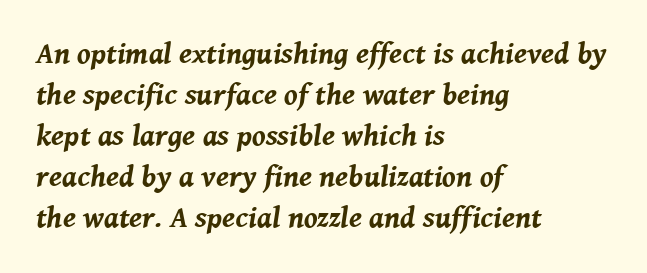
The baseline area is clear. You could not count columns in this text — the font is proportionally spaced. The letters are slanted; this is an italic face. One glance says typical: line gaps are just what's usual. Weight: bold.
